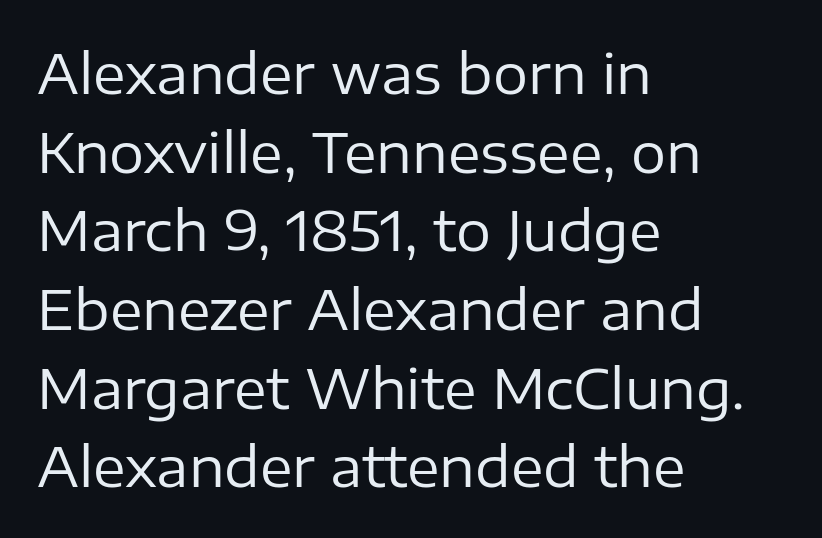
Q: Is the text bold? A: No.
Q: Is the text italic (slanted)? A: No, it is upright.
Q: Is the typeface a serif or a sans-serif typeface? A: Sans-serif.
Q: Is the text underlined? A: No.
Q: How is the paragraph aligned? A: Left-aligned.
Q: Is the spacing between letters normal or unusually wide? A: Normal.
Q: Is the spacing between lines tight, normal or loose? A: Normal.
Q: Width (condensed, normal, or wide)? A: Normal.
Q: Stroke contrast? A: Low.
Q: x-height? A: Medium.
Q: Monospaced? A: No.
